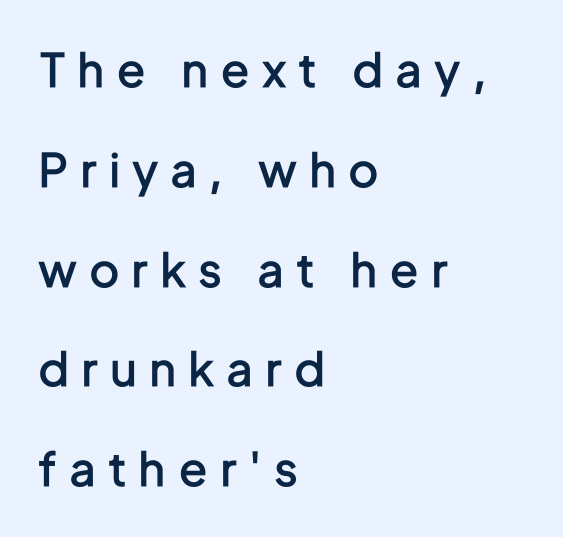
Q: Is the text bold? A: Semi-bold.
Q: Is the text italic (slanted)? A: No, it is upright.
Q: Is the typeface a serif or a sans-serif typeface? A: Sans-serif.
Q: Is the text underlined? A: No.
Q: How is the paragraph aligned? A: Left-aligned.
Q: Is the spacing between letters normal or unusually wide? A: Unusually wide.
Q: Is the spacing between lines tight, normal or loose? A: Loose.
Q: Width (condensed, normal, or wide)? A: Condensed.
Q: Stroke contrast? A: Low.
Q: x-height? A: Medium.
Q: Monospaced? A: No.
